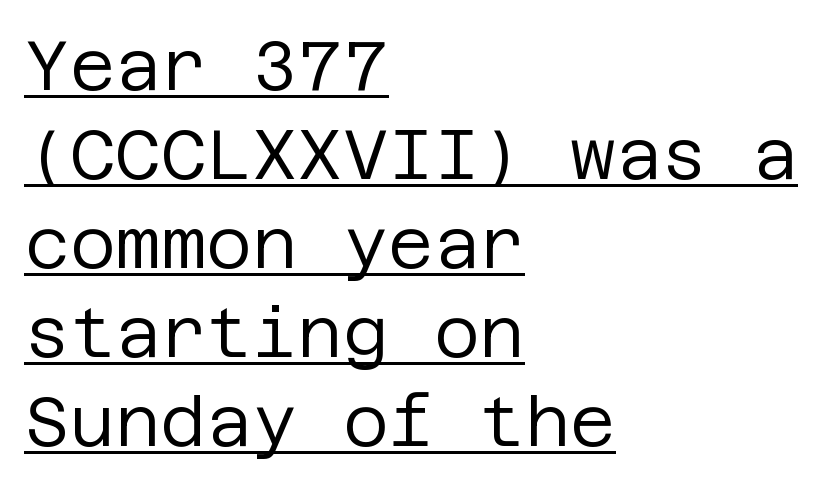
Q: Is the text bold? A: No.
Q: Is the text italic (slanted)? A: No, it is upright.
Q: Is the typeface a serif or a sans-serif typeface? A: Sans-serif.
Q: Is the text underlined? A: Yes.
Q: How is the paragraph aligned? A: Left-aligned.
Q: Is the spacing between letters normal or unusually wide? A: Normal.
Q: Is the spacing between lines tight, normal or loose? A: Normal.
Q: Width (condensed, normal, or wide)? A: Normal.
Q: Stroke contrast? A: Low.
Q: x-height? A: Large.
